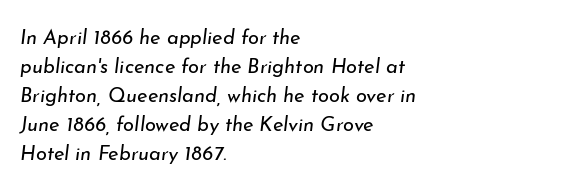
The space beneath each line is pristine and unruled. The tracking reads as untouched default to a designer's eye. The strokes carry an ordinary text weight at most. Baseline-to-baseline distance is the conventional proportion of letter height. Is the block centered? No — it sits flush against the left margin. Observe the lean: these are italic letterforms.
